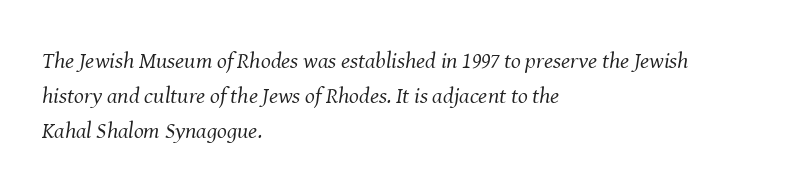
The image shows 23 px text type, italic (leaning right); set left-aligned, normal line spacing (1.53x), normal letter spacing, not underlined.
